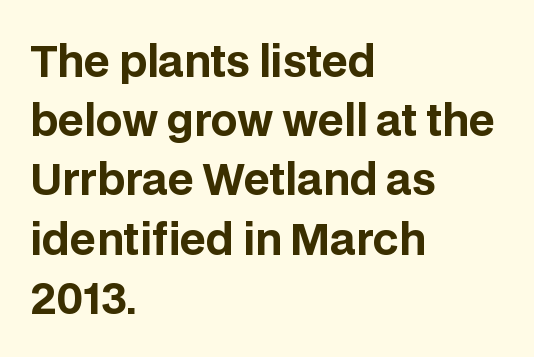
{"serif": "no", "italic": "no", "bold": "yes", "weight": "bold", "width": "normal", "stroke_contrast": "low", "x_height": "large", "monospaced": "no", "underline": "no", "align": "left", "line_spacing": "normal", "line_spacing_ratio": 1.41, "letter_spacing": "normal", "letter_spacing_em": 0.0, "glyph_px": 42}
